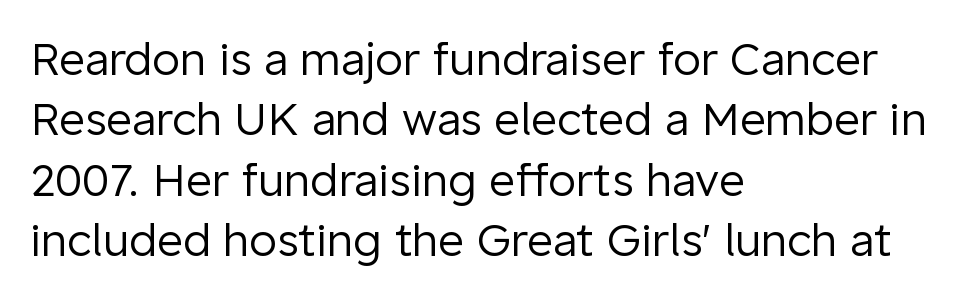
Q: Is the text bold? A: No.
Q: Is the text italic (slanted)? A: No, it is upright.
Q: Is the typeface a serif or a sans-serif typeface? A: Sans-serif.
Q: Is the text underlined? A: No.
Q: How is the paragraph aligned? A: Left-aligned.
Q: Is the spacing between letters normal or unusually wide? A: Normal.
Q: Is the spacing between lines tight, normal or loose? A: Normal.
Q: Width (condensed, normal, or wide)? A: Normal.
Q: Stroke contrast? A: Low.
Q: x-height? A: Medium.
Q: Monospaced? A: No.
